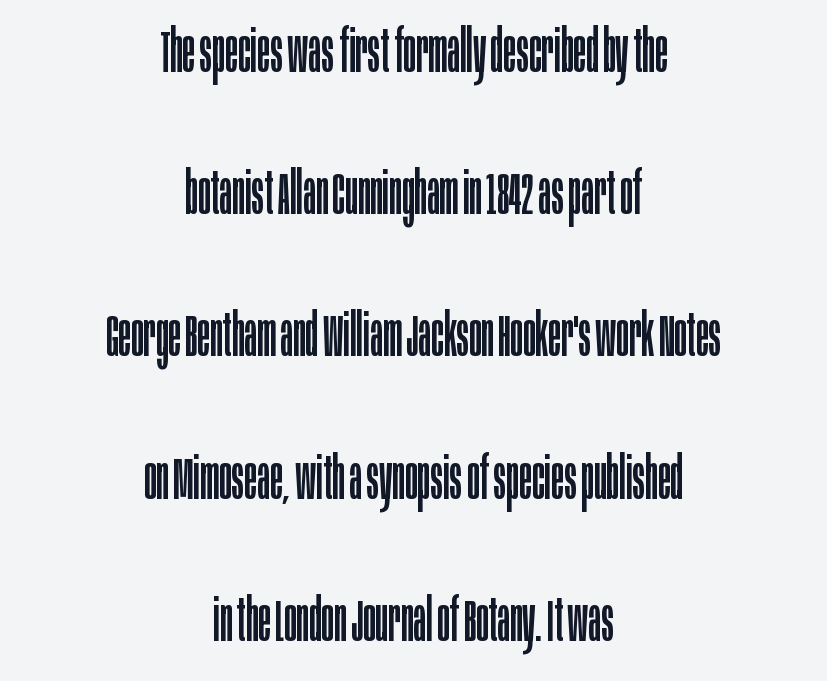
Line starts and ends both wander, symmetrically. Underline: absent. The characters display no serif detailing; their extremities are plain. Characters remain perfectly vertical along every line. Compared with typical body copy, the letter spacing here is the same.
